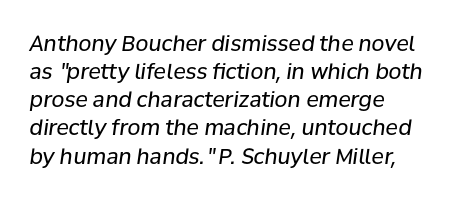
Q: Is the text bold? A: No.
Q: Is the text italic (slanted)? A: Yes, it leans right by about 8 degrees.
Q: Is the text underlined? A: No.
Q: How is the paragraph aligned? A: Left-aligned.
Q: Is the spacing between letters normal or unusually wide? A: Normal.
Q: Is the spacing between lines tight, normal or loose? A: Normal.
